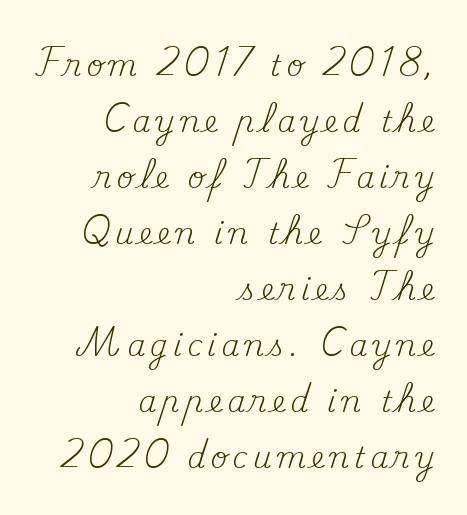
{"serif": "yes", "bold": "no", "weight": "regular", "width": "normal", "stroke_contrast": "medium", "x_height": "small", "monospaced": "no", "underline": "no", "align": "right", "line_spacing": "loose", "line_spacing_ratio": 1.93, "glyph_px": 29}
